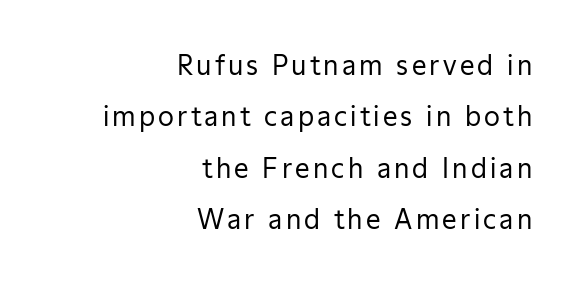
{"italic": "no", "bold": "no", "underline": "no", "align": "right", "line_spacing": "loose", "line_spacing_ratio": 1.98, "glyph_px": 26}
